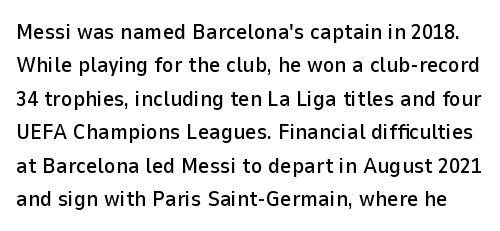
{"italic": "no", "underline": "no", "line_spacing": "normal", "line_spacing_ratio": 1.52, "letter_spacing": "normal", "letter_spacing_em": 0.0, "glyph_px": 22}
